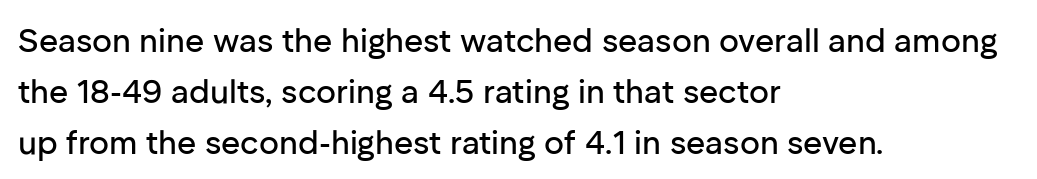
Q: Is the text italic (slanted)? A: No, it is upright.
Q: Is the typeface a serif or a sans-serif typeface? A: Sans-serif.
Q: Is the text underlined? A: No.
Q: How is the paragraph aligned? A: Left-aligned.
Q: Is the spacing between letters normal or unusually wide? A: Normal.
Q: Is the spacing between lines tight, normal or loose? A: Normal.
Q: Width (condensed, normal, or wide)? A: Normal.
Q: Stroke contrast? A: Low.
Q: x-height? A: Medium.
Q: Monospaced? A: No.
